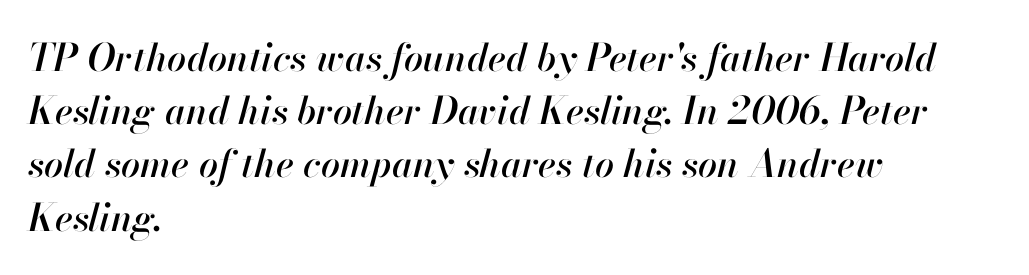
Q: Is the text italic (slanted)? A: Yes, it leans right by about 13 degrees.
Q: Is the text underlined? A: No.
Q: How is the paragraph aligned? A: Left-aligned.
Q: Is the spacing between letters normal or unusually wide? A: Normal.
Q: Is the spacing between lines tight, normal or loose? A: Normal.
Q: Width (condensed, normal, or wide)? A: Normal.
Q: Stroke contrast? A: High.
Q: x-height? A: Small.
Q: Monospaced? A: No.
